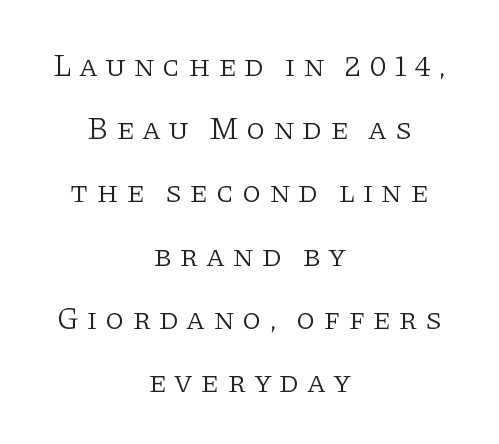
{"serif": "yes", "italic": "no", "bold": "no", "weight": "light", "width": "normal", "stroke_contrast": "low", "x_height": "large", "monospaced": "no", "underline": "no", "align": "center", "line_spacing": "loose", "line_spacing_ratio": 2.04, "letter_spacing": "wide", "letter_spacing_em": 0.24, "glyph_px": 31}
